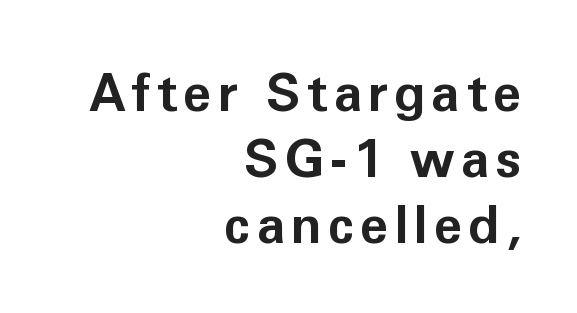
{"serif": "no", "italic": "no", "bold": "yes", "weight": "bold", "width": "normal", "stroke_contrast": "low", "x_height": "medium", "monospaced": "no", "underline": "no", "align": "right", "line_spacing": "normal", "line_spacing_ratio": 1.27, "glyph_px": 52}
